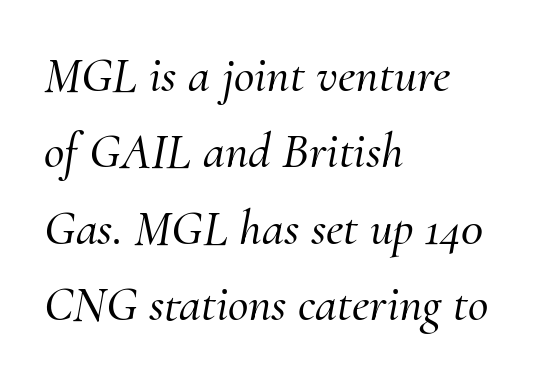
{"serif": "yes", "italic": "yes", "lean": "right", "slant_degrees": 10, "width": "normal", "stroke_contrast": "medium", "x_height": "small", "monospaced": "no", "underline": "no", "align": "left", "line_spacing": "normal", "line_spacing_ratio": 1.53, "letter_spacing": "normal", "letter_spacing_em": 0.0, "glyph_px": 50}
